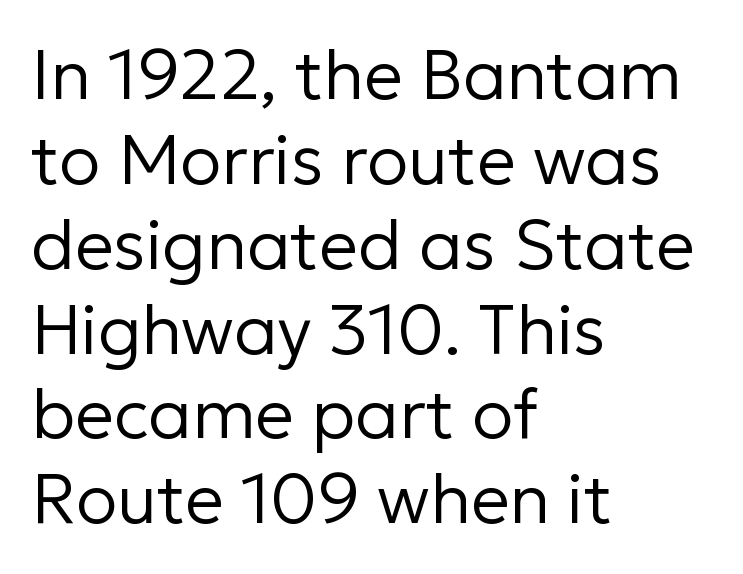
Q: Is the text bold? A: No.
Q: Is the text italic (slanted)? A: No, it is upright.
Q: Is the typeface a serif or a sans-serif typeface? A: Sans-serif.
Q: Is the text underlined? A: No.
Q: How is the paragraph aligned? A: Left-aligned.
Q: Is the spacing between letters normal or unusually wide? A: Normal.
Q: Width (condensed, normal, or wide)? A: Normal.
Q: Stroke contrast? A: Low.
Q: x-height? A: Medium.
Q: Monospaced? A: No.
